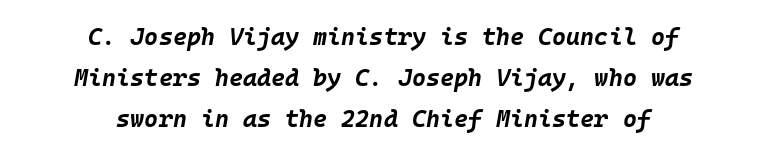
Heavy, bold letterforms. These lines sit exactly where default settings would place them. This sample uses an oblique cut, with every glyph tilted off the vertical. Has an underline been added? It has not. The rendering keeps characters at their native spacing.
